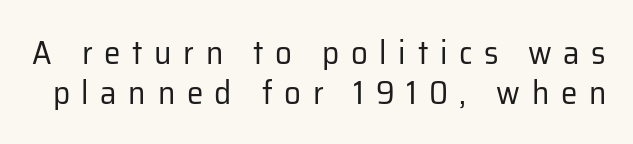
Q: Is the text bold? A: No.
Q: Is the text italic (slanted)? A: No, it is upright.
Q: Is the typeface a serif or a sans-serif typeface? A: Sans-serif.
Q: Is the text underlined? A: No.
Q: Is the spacing between letters normal or unusually wide? A: Unusually wide.
Q: Width (condensed, normal, or wide)? A: Normal.
Q: Stroke contrast? A: Low.
Q: x-height? A: Medium.
Q: Monospaced? A: No.
